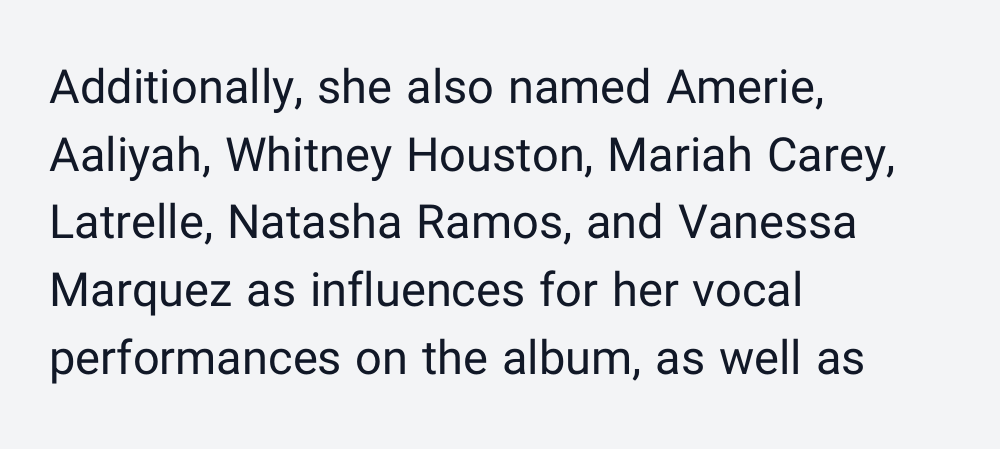
The image shows 47 px regular-weight sans-serif type, upright; set left-aligned, normal line spacing (1.44x), normal letter spacing, not underlined; low stroke contrast and a medium x-height.
